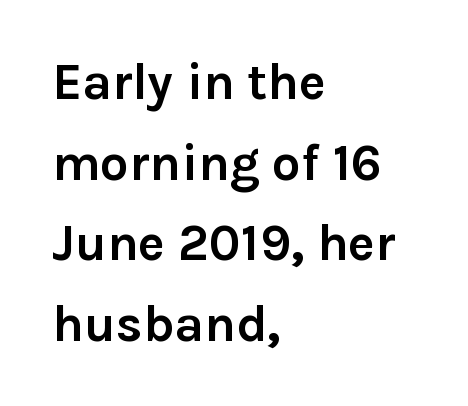
The image shows 51 px semibold sans-serif type, upright; set left-aligned, normal line spacing (1.58x), normal letter spacing, not underlined; low stroke contrast and a medium x-height.
